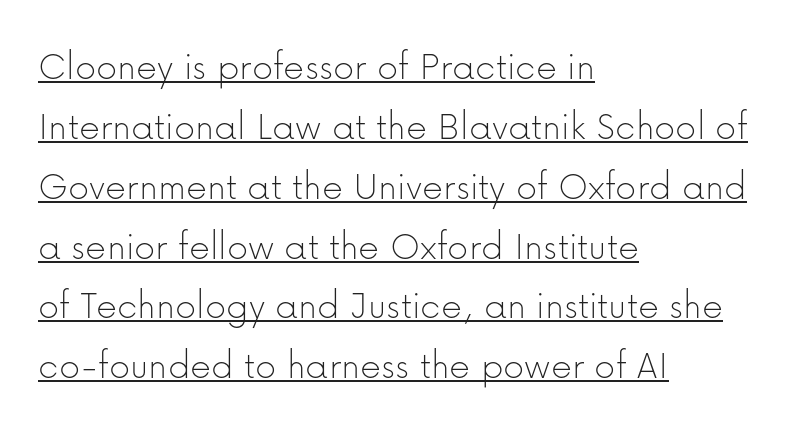
The image shows 41 px thin sans-serif type, upright; set left-aligned, normal line spacing (1.46x), normal letter spacing, underlined; low stroke contrast and a medium x-height.
